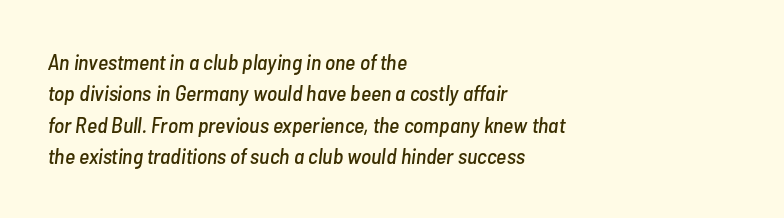
Q: Is the text italic (slanted)? A: Yes, it leans right by about 7 degrees.
Q: Is the text underlined? A: No.
Q: How is the paragraph aligned? A: Left-aligned.
Q: Is the spacing between letters normal or unusually wide? A: Normal.
Q: Is the spacing between lines tight, normal or loose? A: Normal.
